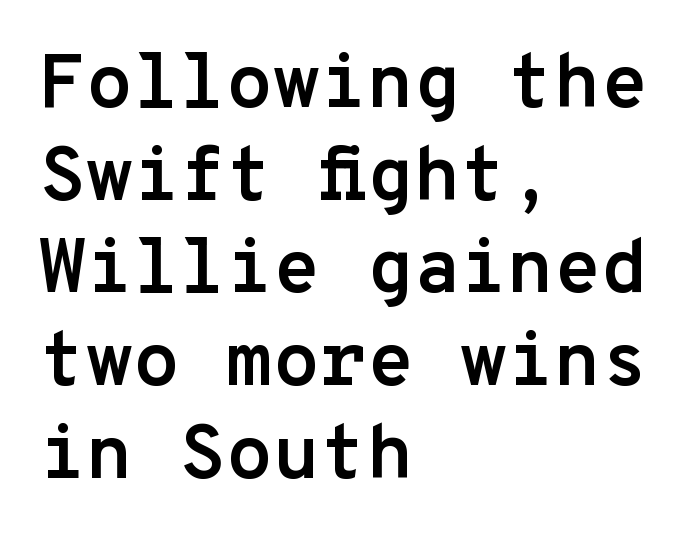
{"serif": "no", "italic": "no", "bold": "yes", "weight": "semibold", "width": "normal", "stroke_contrast": "low", "x_height": "medium", "monospaced": "yes", "underline": "no", "align": "left", "line_spacing_ratio": 1.22, "letter_spacing": "normal", "letter_spacing_em": 0.0, "glyph_px": 76}
